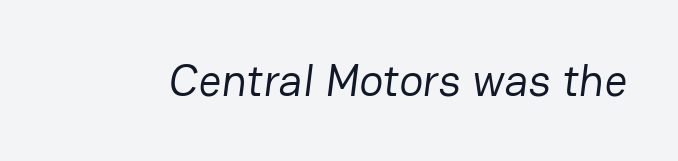
The image shows 45 px regular-weight sans-serif type; set normal letter spacing, not underlined; low stroke contrast and a medium x-height.
